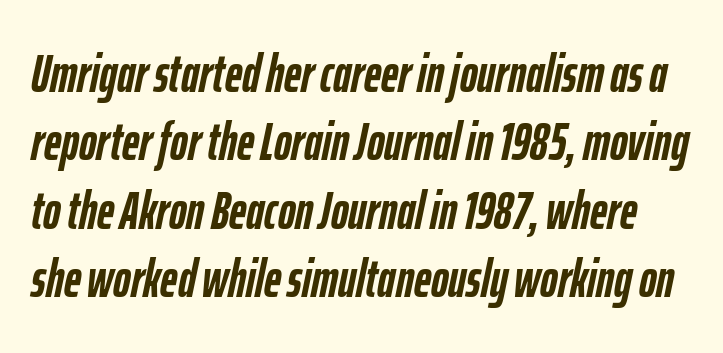
Q: Is the text bold? A: Yes.
Q: Is the text italic (slanted)? A: Yes, it leans right by about 12 degrees.
Q: Is the text underlined? A: No.
Q: Is the spacing between letters normal or unusually wide? A: Normal.
Q: Is the spacing between lines tight, normal or loose? A: Normal.
Q: Width (condensed, normal, or wide)? A: Condensed.
Q: Stroke contrast? A: Low.
Q: x-height? A: Medium.
Q: Monospaced? A: No.
